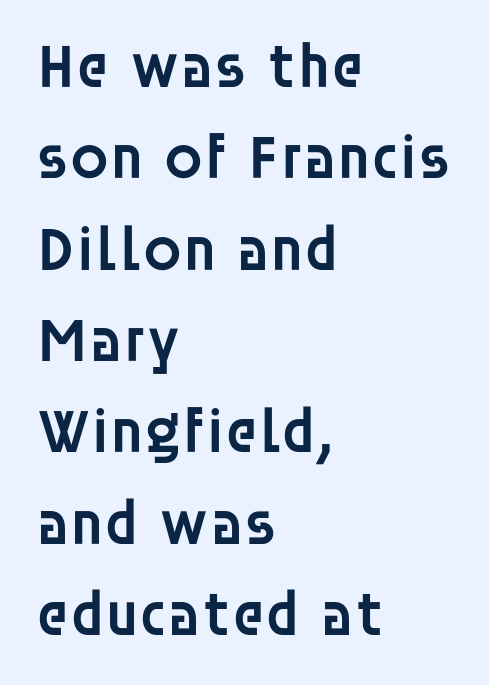
{"serif": "no", "italic": "no", "bold": "semi", "weight": "semibold", "width": "normal", "stroke_contrast": "low", "x_height": "large", "monospaced": "no", "underline": "no", "align": "left", "line_spacing": "normal", "line_spacing_ratio": 1.45, "letter_spacing": "normal", "letter_spacing_em": 0.0, "glyph_px": 63}
